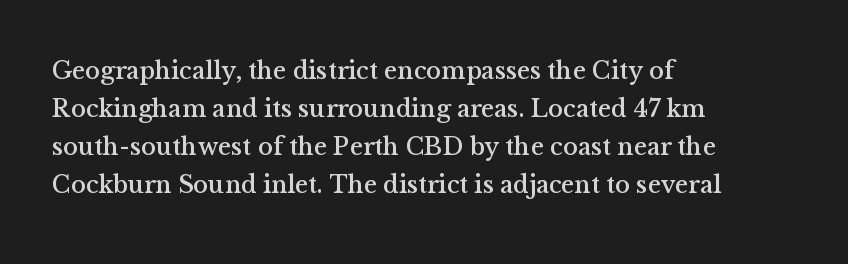
{"italic": "no", "underline": "no", "align": "left", "line_spacing": "normal", "line_spacing_ratio": 1.52, "letter_spacing": "normal", "letter_spacing_em": 0.0, "glyph_px": 25}
